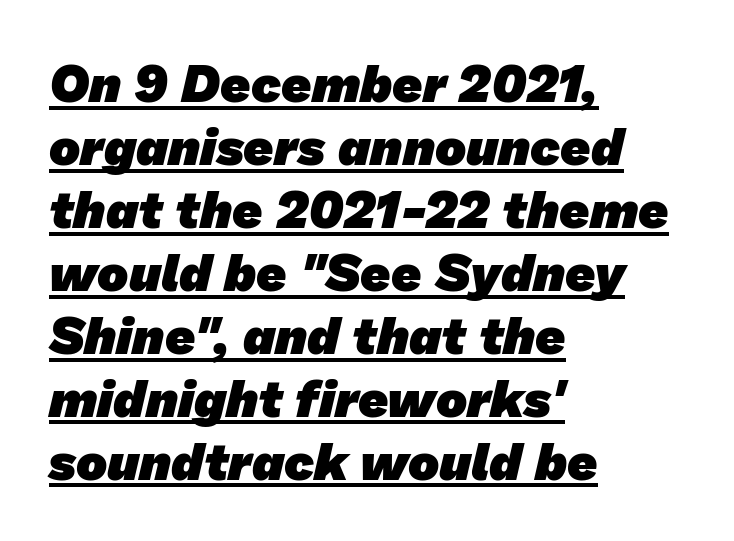
{"serif": "no", "bold": "yes", "weight": "heavy", "width": "normal", "stroke_contrast": "low", "x_height": "medium", "monospaced": "no", "underline": "yes", "align": "left", "line_spacing_ratio": 1.21, "letter_spacing": "normal", "letter_spacing_em": 0.0, "glyph_px": 52}
